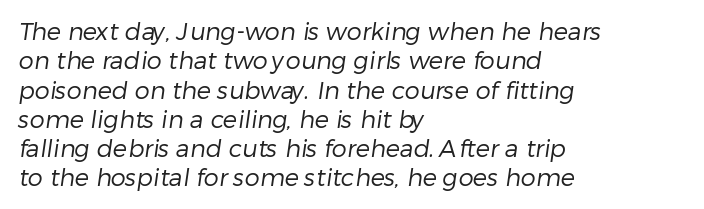
{"bold": "no", "underline": "no", "align": "left", "line_spacing_ratio": 1.22, "letter_spacing": "normal", "letter_spacing_em": 0.0, "glyph_px": 24}
